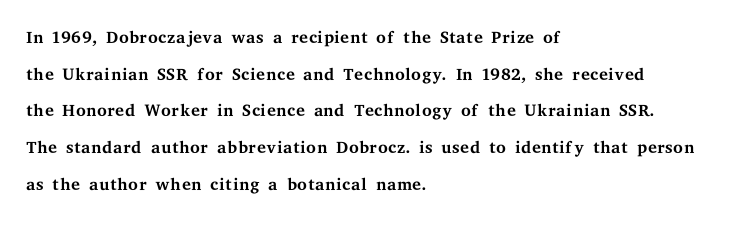
The image shows 25 px text type, upright; set left-aligned, normal line spacing (1.47x), normal letter spacing, not underlined.
